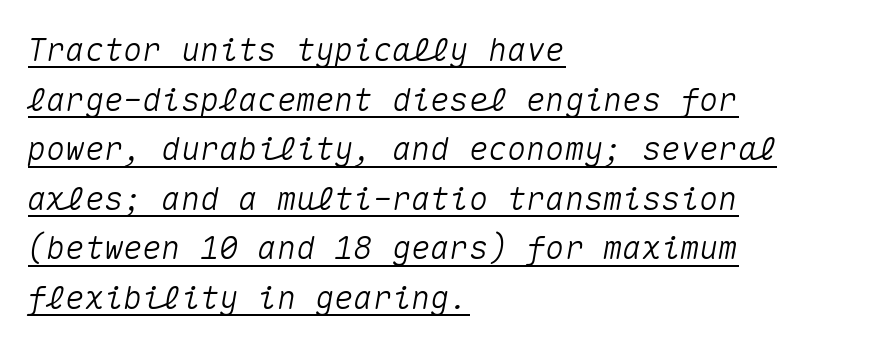
Q: Is the text italic (slanted)? A: Yes, it leans right by about 10 degrees.
Q: Is the text underlined? A: Yes.
Q: How is the paragraph aligned? A: Left-aligned.
Q: Is the spacing between letters normal or unusually wide? A: Normal.
Q: Is the spacing between lines tight, normal or loose? A: Normal.
Q: Width (condensed, normal, or wide)? A: Normal.
Q: Stroke contrast? A: Medium.
Q: x-height? A: Medium.
Q: Monospaced? A: Yes.
